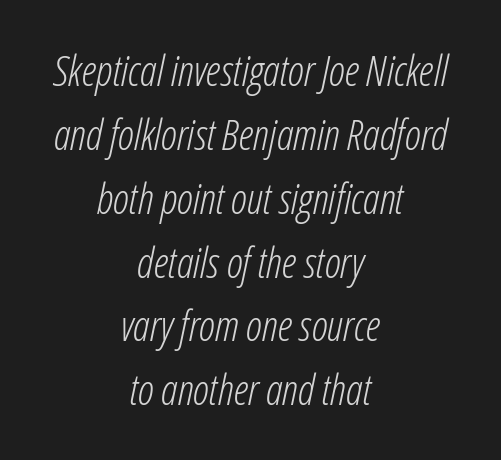
Q: Is the text bold? A: No.
Q: Is the text italic (slanted)? A: Yes, it leans right by about 12 degrees.
Q: Is the text underlined? A: No.
Q: How is the paragraph aligned? A: Centered.
Q: Is the spacing between letters normal or unusually wide? A: Normal.
Q: Is the spacing between lines tight, normal or loose? A: Normal.
Q: Width (condensed, normal, or wide)? A: Condensed.
Q: Stroke contrast? A: Low.
Q: x-height? A: Medium.
Q: Monospaced? A: No.
